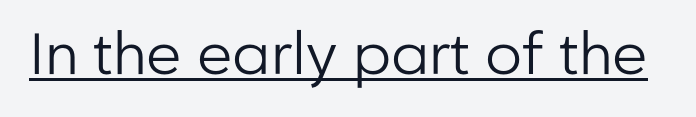
The image shows 58 px regular-weight sans-serif type, upright; set normal letter spacing, underlined; low stroke contrast and a medium x-height.
